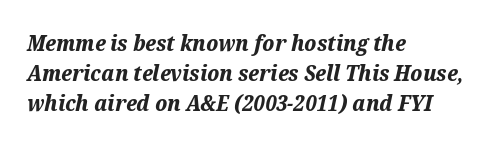
Regular leading. This rendering uses left alignment, leaving the right contour irregular. Tall strokes in this sample are angled rather than plumb. Unmarked baselines from the first word to the last.
